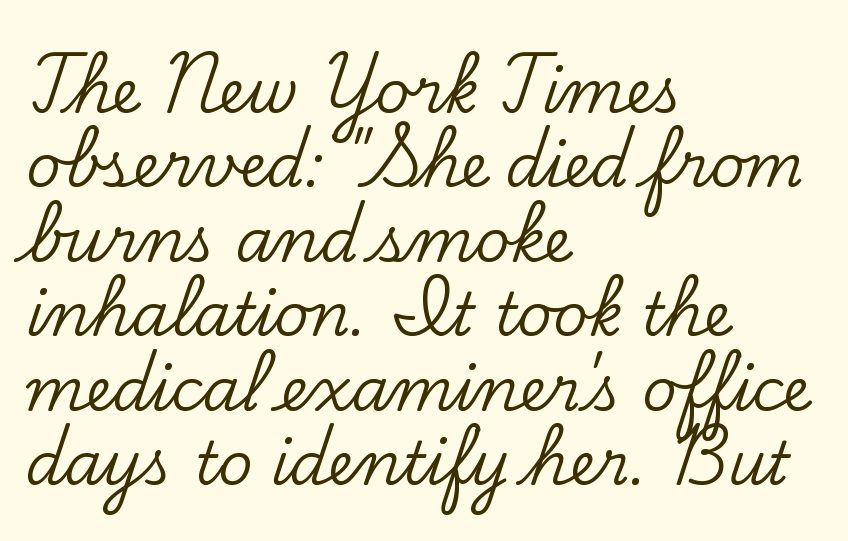
Q: Is the text italic (slanted)? A: Yes.
Q: Is the typeface a serif or a sans-serif typeface? A: Serif.
Q: Is the text underlined? A: No.
Q: How is the paragraph aligned? A: Left-aligned.
Q: Is the spacing between letters normal or unusually wide? A: Normal.
Q: Width (condensed, normal, or wide)? A: Normal.
Q: Stroke contrast? A: Low.
Q: x-height? A: Small.
Q: Monospaced? A: No.
